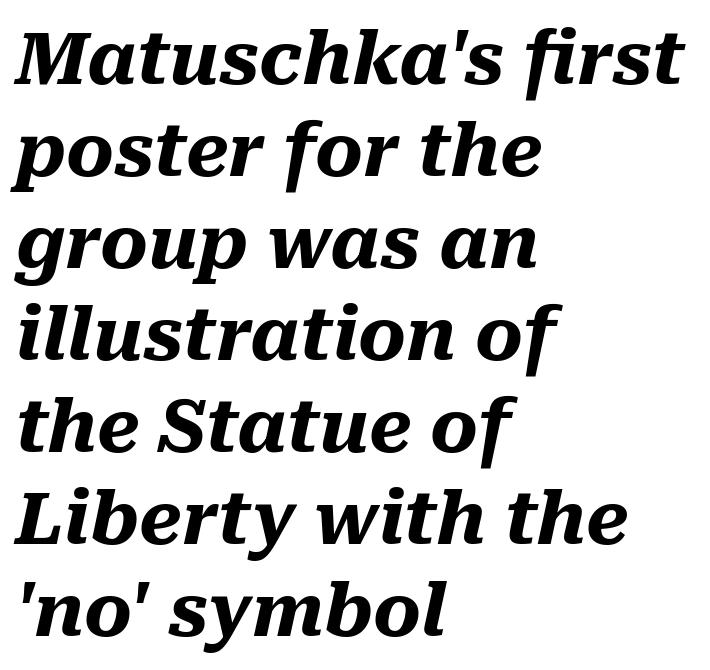
One glance says typical: line gaps are just what's usual. It's the slanting kind of type. The paragraph shown leans on its left margin. Spacing verdict: proportional, widths tailored to each character. Set as a true bold cut, around the 700 mark.
